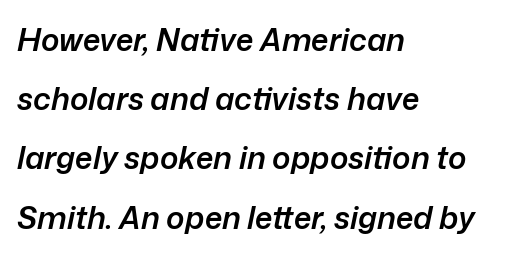
The passage shown is typed in a proportional face where columns would drift. Glyph-to-glyph distance matches everyday printed text. A semibold gives these letters moderate extra thickness, short of bold. This sample is left-justified, so line endings fall wherever the words run out. The space beneath each line is pristine and unruled.
